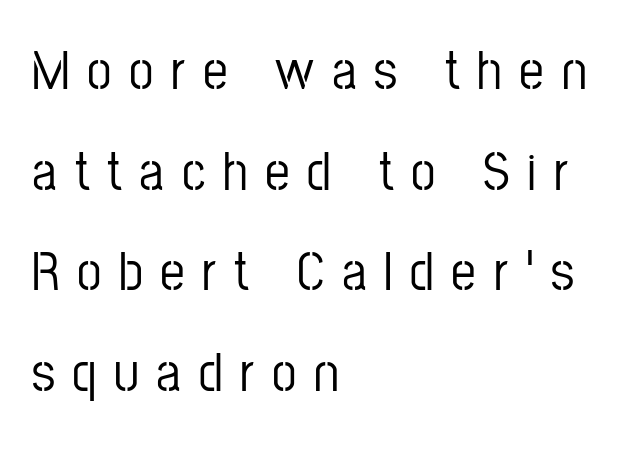
Unlike italic type, these characters show no tilt at all. Grotesque or geometric, the face here clearly has no serifs. A typesetter would call this proportional, since set widths differ per character. The specimen omits any rule beneath the text block's lines. This rendering uses left alignment, leaving the right contour irregular.
